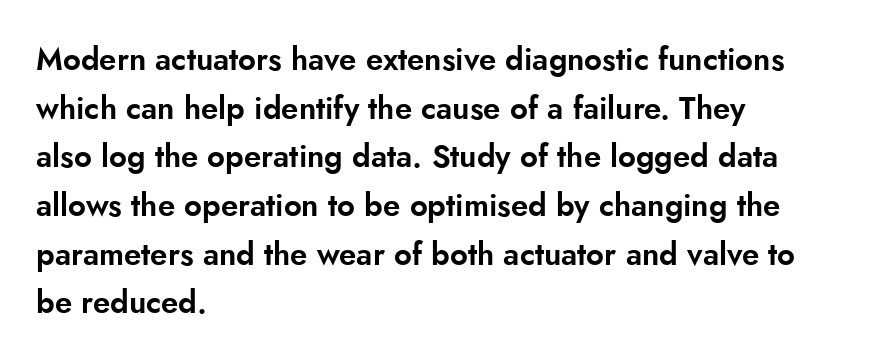
Q: Is the text italic (slanted)? A: No, it is upright.
Q: Is the typeface a serif or a sans-serif typeface? A: Sans-serif.
Q: Is the text underlined? A: No.
Q: How is the paragraph aligned? A: Left-aligned.
Q: Is the spacing between letters normal or unusually wide? A: Normal.
Q: Is the spacing between lines tight, normal or loose? A: Normal.
Q: Width (condensed, normal, or wide)? A: Normal.
Q: Stroke contrast? A: Low.
Q: x-height? A: Small.
Q: Monospaced? A: No.
